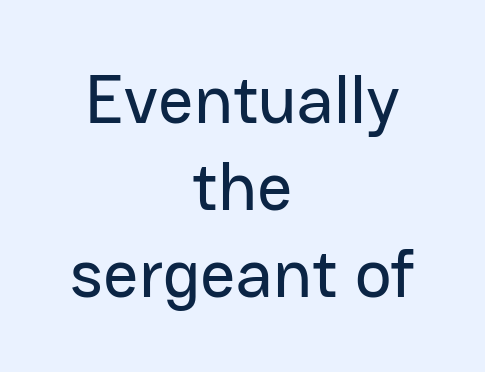
The image shows 69 px sans-serif type, upright; set centered, normal line spacing (1.26x), normal letter spacing, not underlined; low stroke contrast and a medium x-height.
